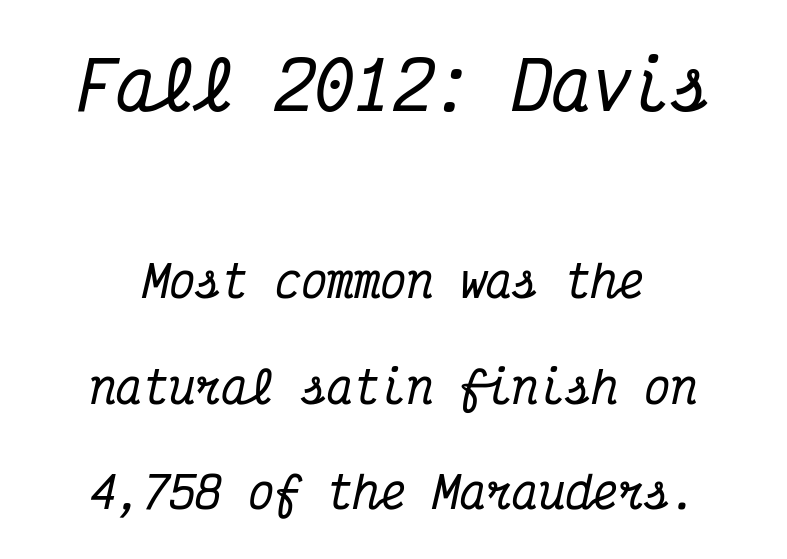
The image shows 66 px condensed serif type, italic (leaning right), monospaced; set loose line spacing (2.4x), normal letter spacing, not underlined; the first (top) block is 1.5x larger; medium stroke contrast and a medium x-height.
